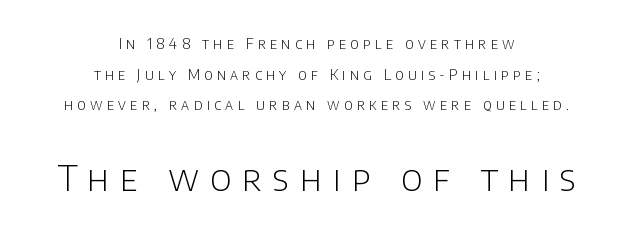
Just letters on the line, the space beneath them empty. Typographically, this falls in the sans-serif category. This is not heavy type; no bold has been used. Alignment: centered. These two chunks differ in scale, with the bottom chunk taking the larger measure.
